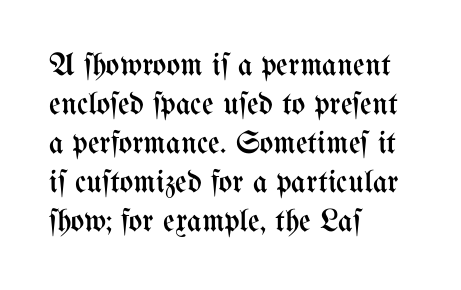
{"italic": "no", "bold": "no", "weight": "regular", "width": "condensed", "stroke_contrast": "medium", "x_height": "medium", "monospaced": "no", "underline": "no", "align": "left", "line_spacing_ratio": 1.22, "letter_spacing": "normal", "letter_spacing_em": 0.0, "glyph_px": 32}
